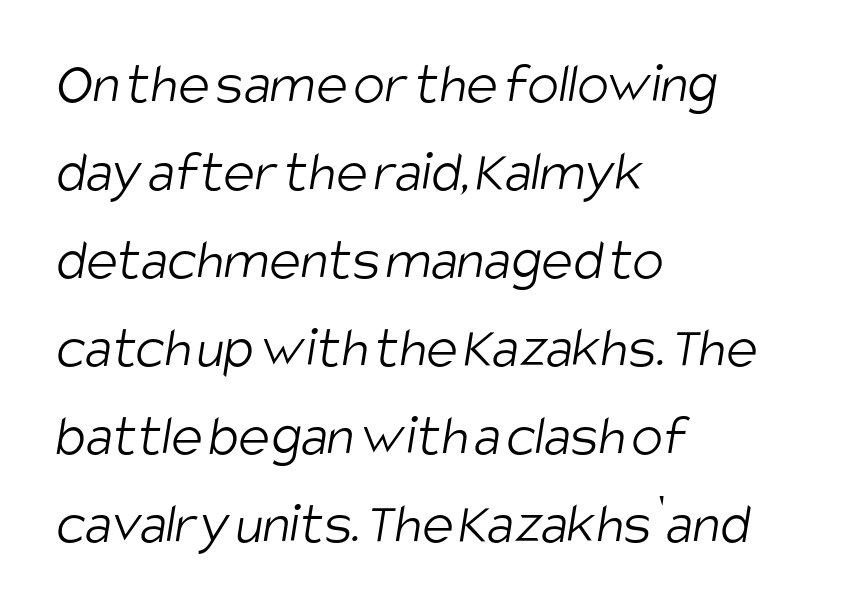
{"serif": "no", "bold": "no", "weight": "light", "width": "condensed", "stroke_contrast": "low", "x_height": "large", "monospaced": "no", "underline": "no", "align": "left", "line_spacing": "normal", "line_spacing_ratio": 1.49, "letter_spacing": "normal", "letter_spacing_em": 0.0, "glyph_px": 59}
